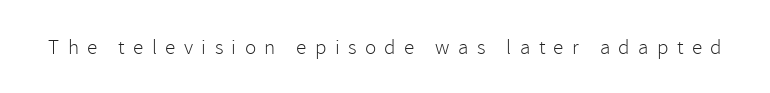
No heavy texture on the line: the type isn't bold. Bare-footed words on every line. The letters are spread apart with noticeably loose tracking. You can tell it's not italic because the verticals are truly vertical.
